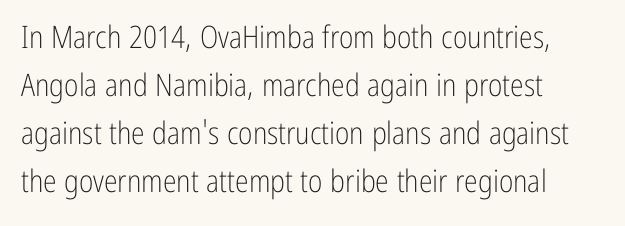
The image shows 31 px light, condensed sans-serif type, upright; set left-aligned, normal line spacing (1.55x), normal letter spacing, not underlined; low stroke contrast and a medium x-height.
